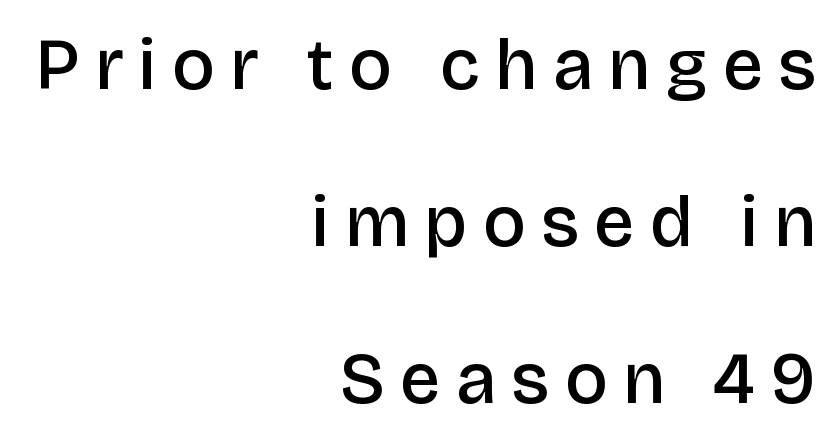
Line endings align vertically; line beginnings do not. Leading: increased. Examine the stroke ends and you'll find no serifs. Inter-character spacing is expanded well beyond the font's built-in metrics. Character widths vary here, with narrow letters taking less room than wide ones. Rule under the text: the space is simply empty.
